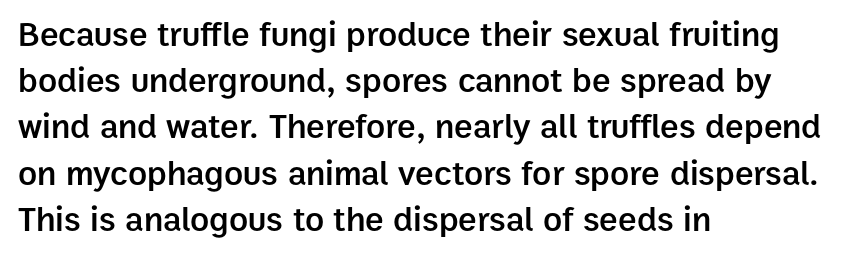
{"serif": "no", "italic": "no", "bold": "semi", "weight": "semibold", "width": "normal", "stroke_contrast": "low", "x_height": "medium", "monospaced": "no", "underline": "no", "align": "left", "line_spacing": "normal", "line_spacing_ratio": 1.32, "letter_spacing": "normal", "letter_spacing_em": 0.0, "glyph_px": 35}
